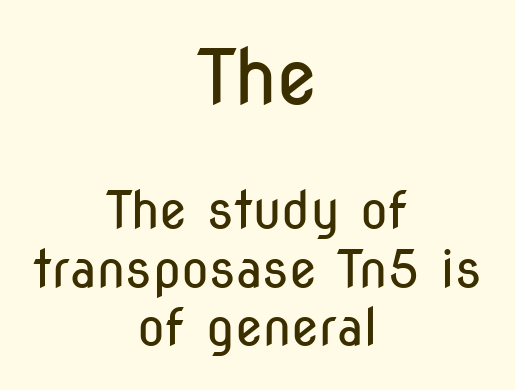
{"serif": "no", "italic": "no", "bold": "no", "weight": "regular", "width": "condensed", "stroke_contrast": "low", "x_height": "medium", "monospaced": "no", "underline": "no", "align": "center", "line_spacing": "tight", "line_spacing_ratio": 1.15, "letter_spacing": "normal", "letter_spacing_em": 0.0, "larger_block": "first", "size_ratio": 1.49, "glyph_px": 76}
